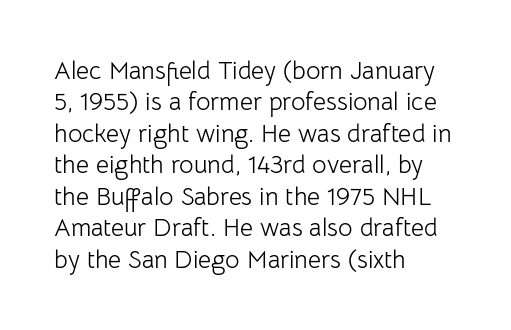
{"italic": "no", "bold": "no", "underline": "no", "align": "left", "line_spacing": "normal", "line_spacing_ratio": 1.26, "letter_spacing": "normal", "letter_spacing_em": 0.0, "glyph_px": 25}
